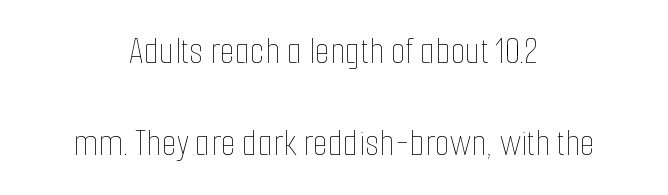
{"italic": "no", "bold": "no", "weight": "thin", "width": "condensed", "stroke_contrast": "low", "x_height": "medium", "monospaced": "no", "underline": "no", "align": "center", "line_spacing": "loose", "line_spacing_ratio": 2.36, "letter_spacing": "normal", "letter_spacing_em": 0.0, "glyph_px": 39}
